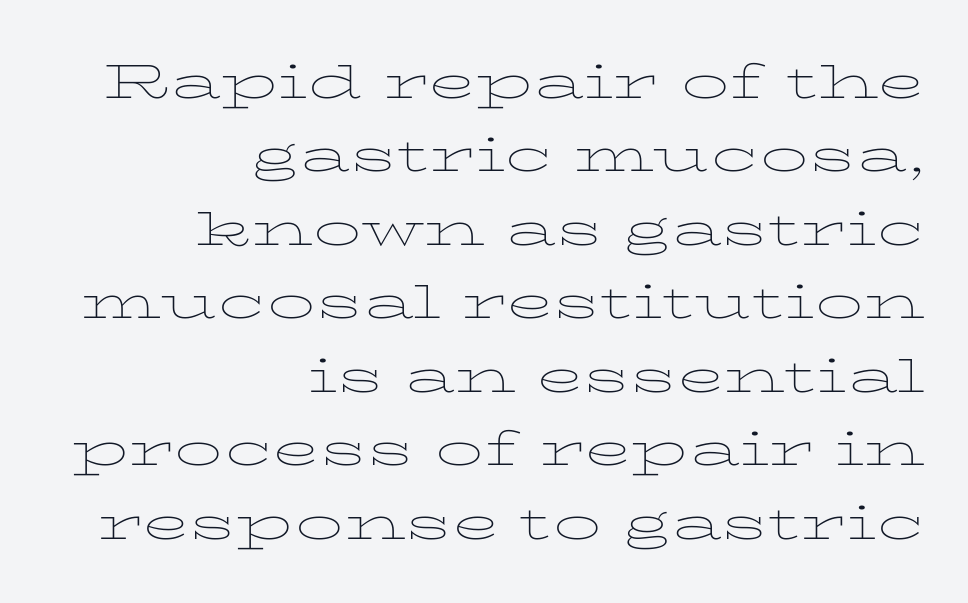
Letters rest on an invisible, unmarked baseline. Note: serifs present on the glyphs. Letters have the restrained weight of plain body copy at most. The line texture is even and compact thanks to regular tracking.
